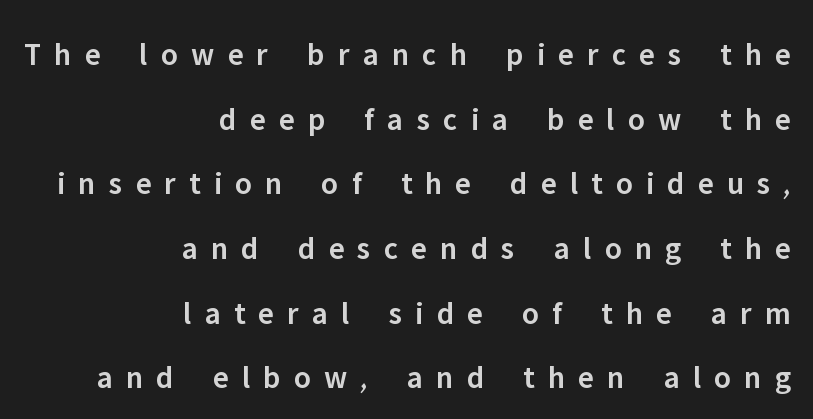
The image shows 32 px semibold sans-serif type, upright; set right-aligned, loose line spacing (2.02x), unusually wide letter spacing (+0.41 em), not underlined; low stroke contrast and a medium x-height.
